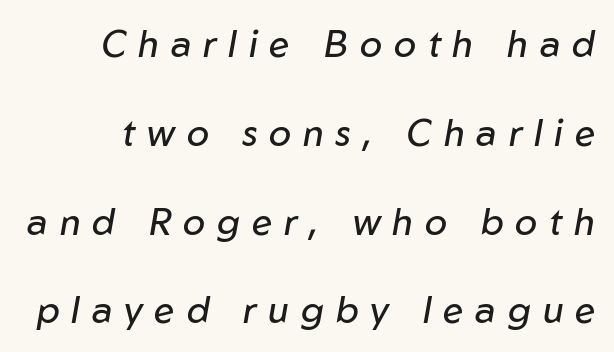
Q: Is the text bold? A: No.
Q: Is the text italic (slanted)? A: Yes, it leans right by about 10 degrees.
Q: Is the text underlined? A: No.
Q: Is the spacing between letters normal or unusually wide? A: Unusually wide.
Q: Is the spacing between lines tight, normal or loose? A: Loose.
Q: Width (condensed, normal, or wide)? A: Normal.
Q: Stroke contrast? A: Low.
Q: x-height? A: Medium.
Q: Monospaced? A: No.
